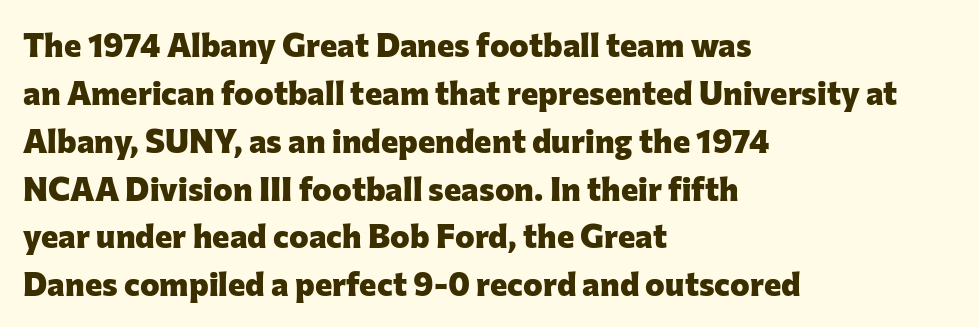
Q: Is the text bold? A: Yes.
Q: Is the text italic (slanted)? A: No, it is upright.
Q: Is the typeface a serif or a sans-serif typeface? A: Sans-serif.
Q: Is the text underlined? A: No.
Q: How is the paragraph aligned? A: Left-aligned.
Q: Is the spacing between letters normal or unusually wide? A: Normal.
Q: Is the spacing between lines tight, normal or loose? A: Normal.
Q: Width (condensed, normal, or wide)? A: Normal.
Q: Stroke contrast? A: Low.
Q: x-height? A: Medium.
Q: Monospaced? A: No.
